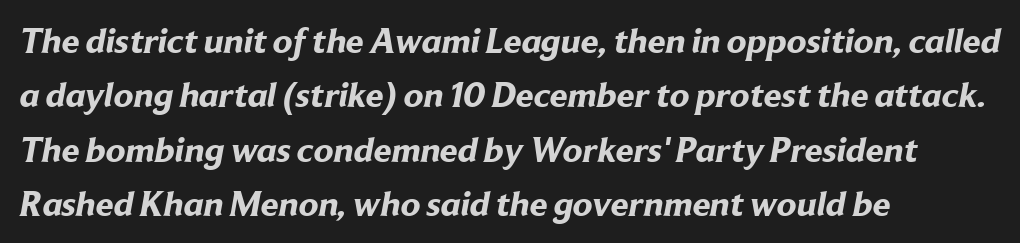
In terms of letterform style, serifs are entirely absent. Thick stems and heavy bowls — unmistakably bold. Rule under the text: the space is simply empty. Nobody touched the tracking dial on this one. Regular leading.
